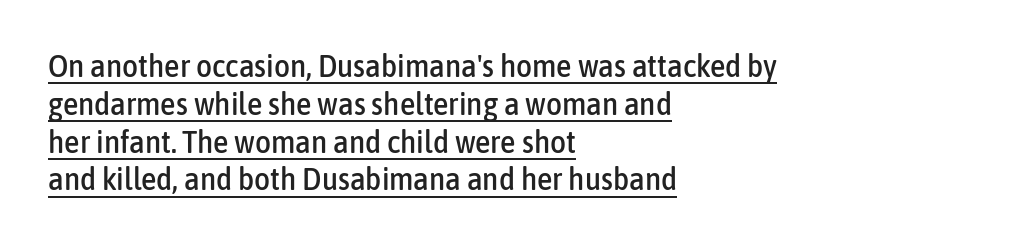
Q: Is the text italic (slanted)? A: No, it is upright.
Q: Is the typeface a serif or a sans-serif typeface? A: Sans-serif.
Q: Is the text underlined? A: Yes.
Q: How is the paragraph aligned? A: Left-aligned.
Q: Is the spacing between letters normal or unusually wide? A: Normal.
Q: Width (condensed, normal, or wide)? A: Condensed.
Q: Stroke contrast? A: Low.
Q: x-height? A: Medium.
Q: Monospaced? A: No.
